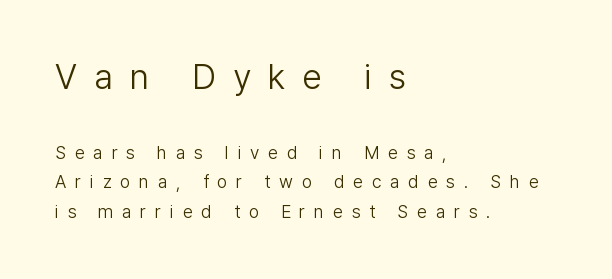
The image shows 35 px light sans-serif type, upright; set left-aligned, normal line spacing (1.65x), unusually wide letter spacing (+0.49 em), not underlined; the first (top) block is 1.94x larger; low stroke contrast and a medium x-height.
